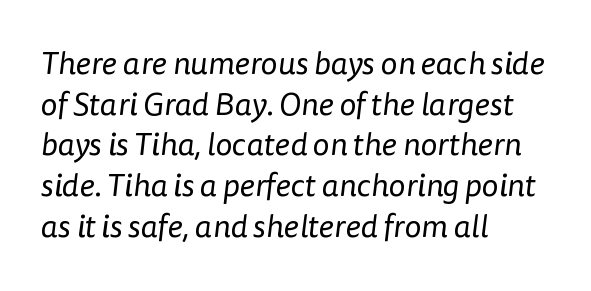
{"serif": "no", "bold": "no", "weight": "regular", "width": "normal", "stroke_contrast": "low", "x_height": "medium", "monospaced": "no", "underline": "no", "align": "left", "line_spacing": "normal", "line_spacing_ratio": 1.27, "letter_spacing": "normal", "letter_spacing_em": 0.0, "glyph_px": 32}
